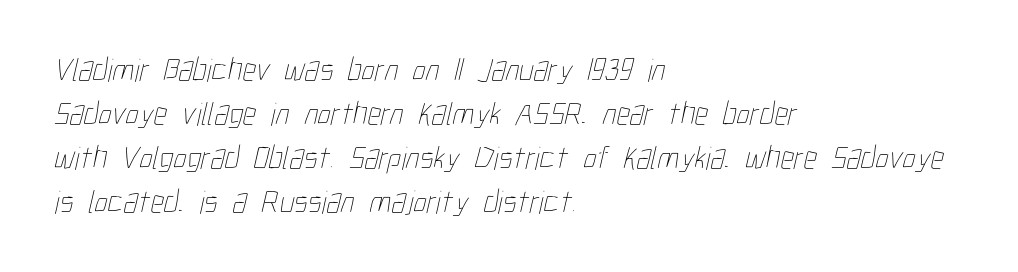
{"bold": "no", "weight": "thin", "width": "condensed", "stroke_contrast": "low", "x_height": "medium", "monospaced": "no", "underline": "no", "align": "left", "line_spacing": "normal", "line_spacing_ratio": 1.33, "letter_spacing": "normal", "letter_spacing_em": 0.0, "glyph_px": 33}
